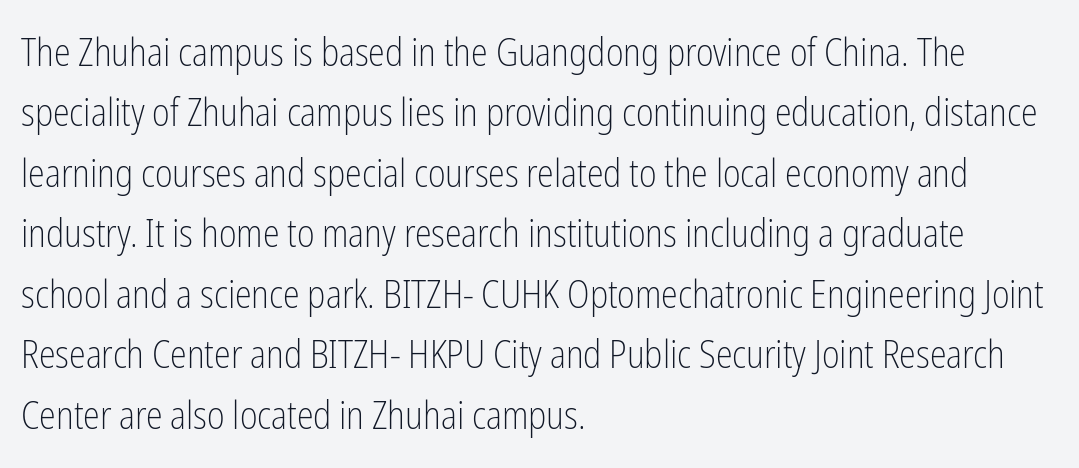
{"serif": "no", "italic": "no", "bold": "no", "weight": "light", "width": "condensed", "stroke_contrast": "low", "x_height": "medium", "monospaced": "no", "underline": "no", "align": "left", "line_spacing": "normal", "line_spacing_ratio": 1.59, "letter_spacing": "normal", "letter_spacing_em": 0.0, "glyph_px": 38}
